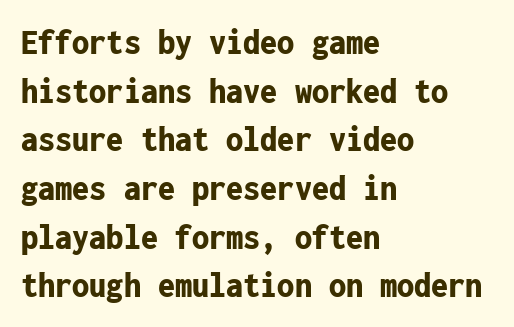
Q: Is the text bold? A: Yes.
Q: Is the text italic (slanted)? A: No, it is upright.
Q: Is the typeface a serif or a sans-serif typeface? A: Sans-serif.
Q: Is the text underlined? A: No.
Q: How is the paragraph aligned? A: Left-aligned.
Q: Is the spacing between letters normal or unusually wide? A: Normal.
Q: Is the spacing between lines tight, normal or loose? A: Normal.
Q: Width (condensed, normal, or wide)? A: Condensed.
Q: Stroke contrast? A: Low.
Q: x-height? A: Medium.
Q: Monospaced? A: Yes.
